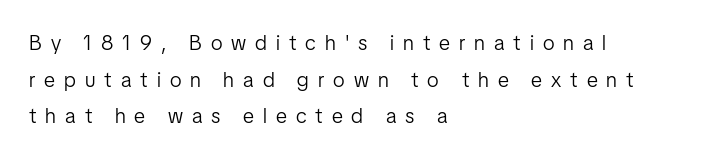
A student would call this left alignment; a typographer would say flush left, rag right. The baseline area is clear. Vertical strokes here are truly vertical. The tracking reads as deliberately expanded to a designer's eye. Each stroke keeps to a modest, everyday thickness or less.
